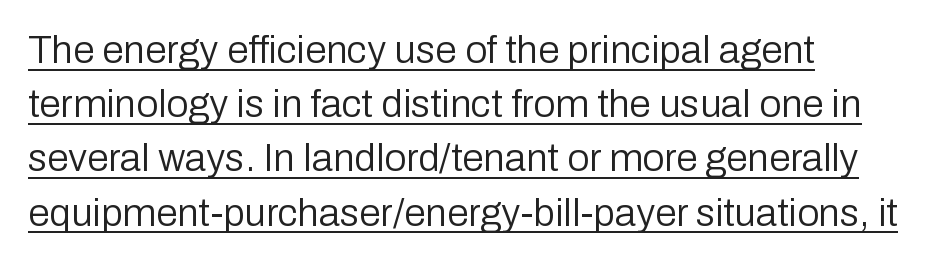
Varying glyph widths throughout — classic text-font behaviour. The tracking reads as untouched default to a designer's eye. If you drew a ruler down the left edge, every line would touch it. Are there feet on the stems? There aren't — it's a sans. Baseline-to-baseline distance is the conventional proportion of letter height.
